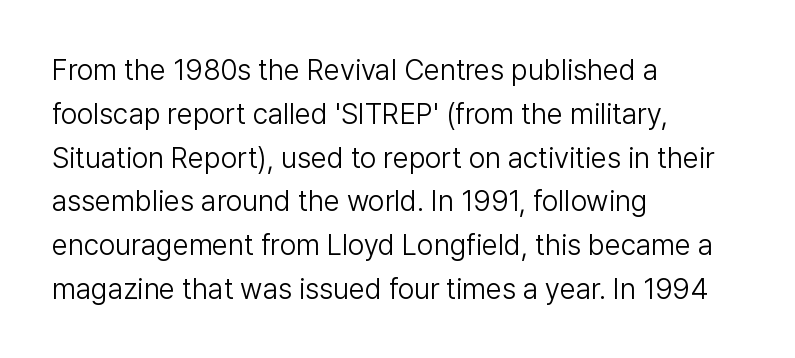
These glyphs show unthickened strokes, regular width or finer. The setting favours the left margin, as ordinary paragraphs usually do. These lines keep a tight, regular rhythm from letter to letter. The vertical gap from one line to the next is medium. Anything drawn beneath the words? Only blank space. The glyphs in this specimen are sans serif.
